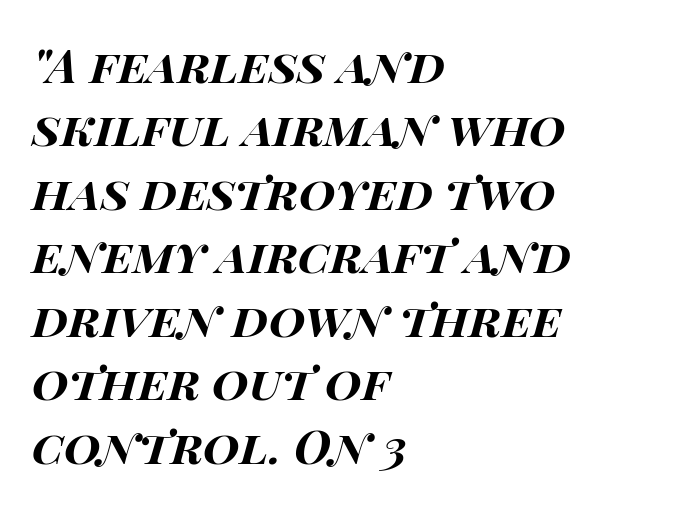
Inter-character spacing is left at the font's built-in metrics. Is the type slanted? Yes — the strokes lean at a clear angle. Honestly, there is no underline to notice here at all. The paragraph shown leans on its left margin. Spacing verdict: proportional, widths tailored to each character.
